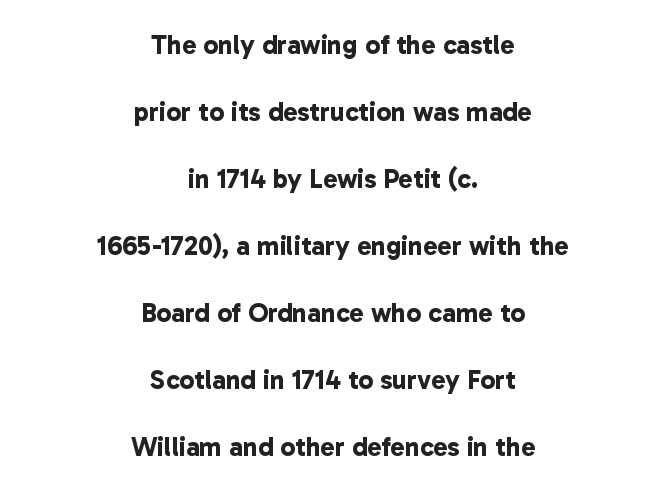
{"bold": "yes", "underline": "no", "align": "center", "line_spacing": "loose", "line_spacing_ratio": 2.48, "letter_spacing": "normal", "letter_spacing_em": 0.0, "glyph_px": 27}
